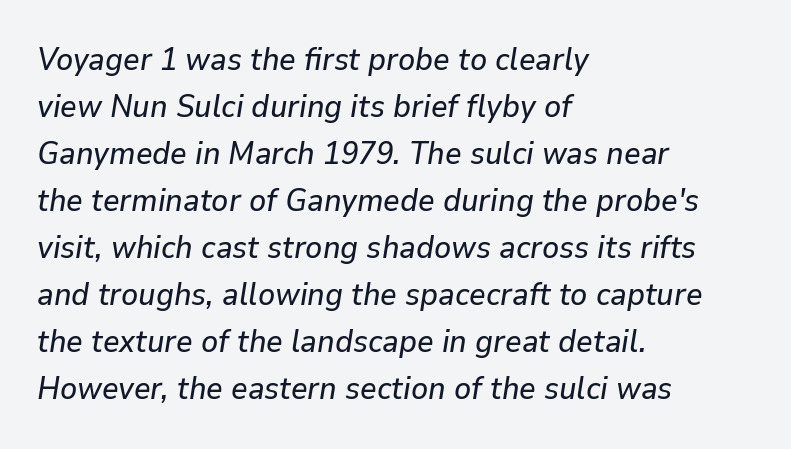
A typesetter would call this proportional, since set widths differ per character. Check the space under the baseline: it is left empty. In terms of leading, this rendering sits right in the middle. One-word summary of the alignment: left.
